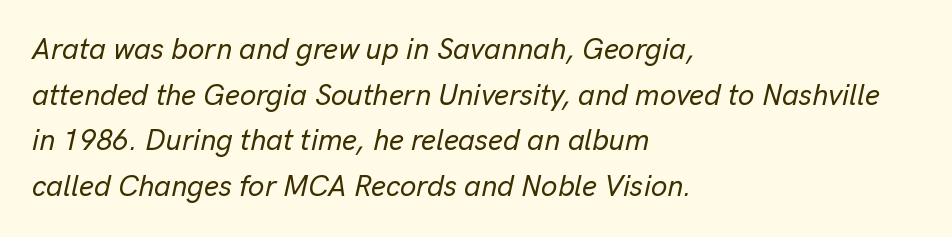
Q: Is the text italic (slanted)? A: Yes, it leans right by about 13 degrees.
Q: Is the text underlined? A: No.
Q: How is the paragraph aligned? A: Left-aligned.
Q: Is the spacing between letters normal or unusually wide? A: Normal.
Q: Is the spacing between lines tight, normal or loose? A: Normal.
Q: Width (condensed, normal, or wide)? A: Normal.
Q: Stroke contrast? A: Low.
Q: x-height? A: Medium.
Q: Monospaced? A: No.
